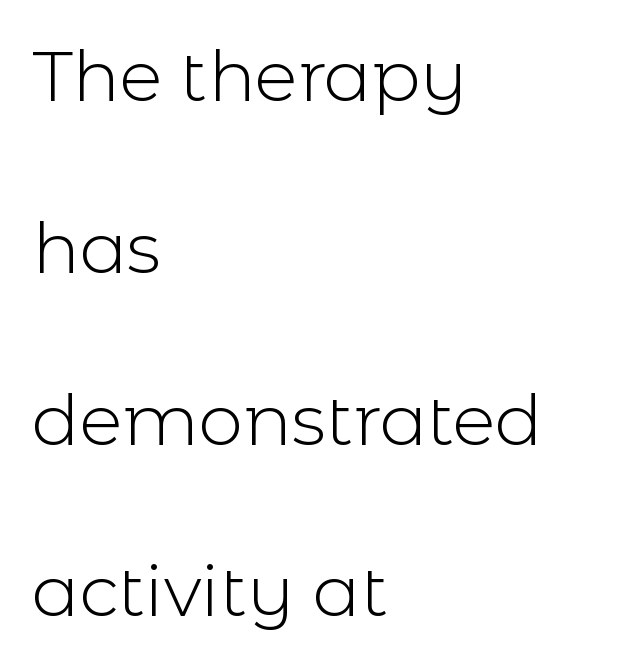
{"serif": "no", "italic": "no", "bold": "no", "weight": "light", "width": "normal", "x_height": "medium", "monospaced": "no", "underline": "no", "align": "left", "line_spacing": "loose", "line_spacing_ratio": 2.42, "letter_spacing": "normal", "letter_spacing_em": 0.0, "glyph_px": 71}
